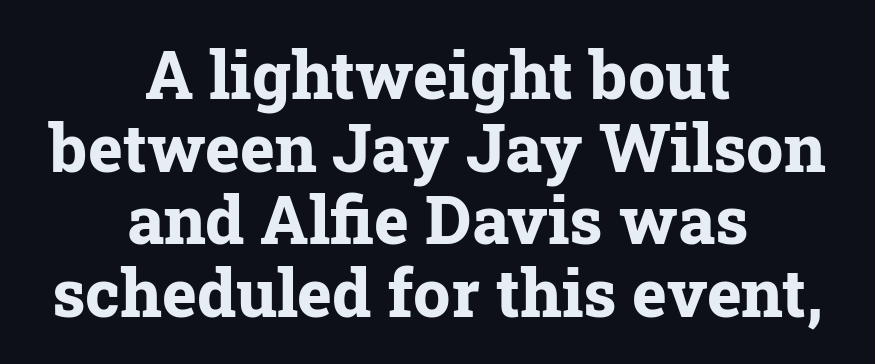
The image shows 66 px bold serif type, upright; set centered, tight line spacing (1.1x), normal letter spacing, not underlined; low stroke contrast and a medium x-height.
